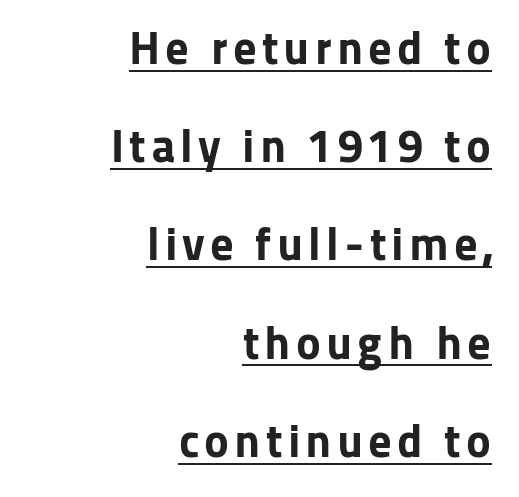
The sample's only ornament is a line tracing under the words. Does the copy run flush right? Yes — the right margin is perfectly even. Ordinary non-slanted type is in use. Spacing verdict: proportional, widths tailored to each character.
